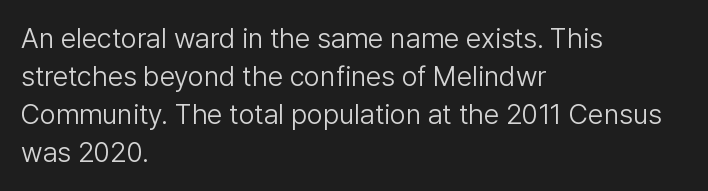
Q: Is the text bold? A: No.
Q: Is the text italic (slanted)? A: No, it is upright.
Q: Is the typeface a serif or a sans-serif typeface? A: Sans-serif.
Q: Is the text underlined? A: No.
Q: How is the paragraph aligned? A: Left-aligned.
Q: Is the spacing between letters normal or unusually wide? A: Normal.
Q: Is the spacing between lines tight, normal or loose? A: Normal.
Q: Width (condensed, normal, or wide)? A: Normal.
Q: Stroke contrast? A: Low.
Q: x-height? A: Medium.
Q: Monospaced? A: No.
